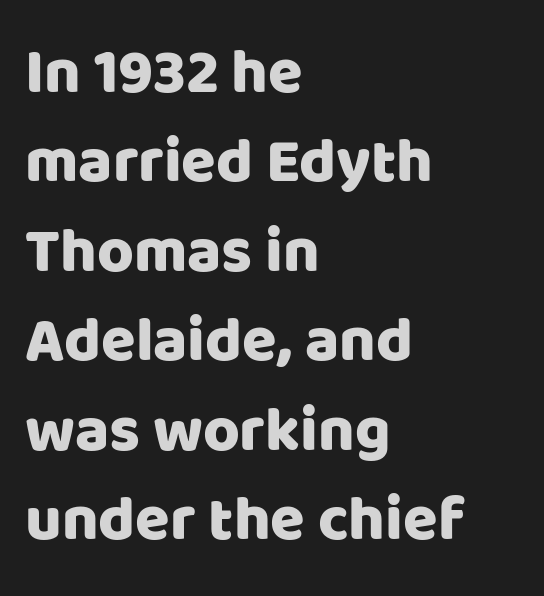
Q: Is the text italic (slanted)? A: No, it is upright.
Q: Is the typeface a serif or a sans-serif typeface? A: Sans-serif.
Q: Is the text underlined? A: No.
Q: How is the paragraph aligned? A: Left-aligned.
Q: Is the spacing between letters normal or unusually wide? A: Normal.
Q: Is the spacing between lines tight, normal or loose? A: Normal.
Q: Width (condensed, normal, or wide)? A: Normal.
Q: Stroke contrast? A: Low.
Q: x-height? A: Large.
Q: Monospaced? A: No.
